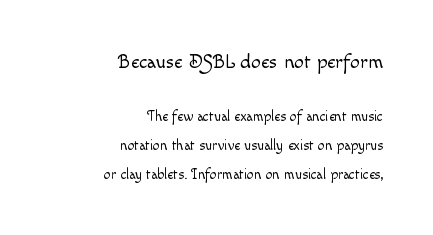
Q: Is the text bold? A: No.
Q: Is the text italic (slanted)? A: No, it is upright.
Q: Is the text underlined? A: No.
Q: How is the paragraph aligned? A: Right-aligned.
Q: Is the spacing between letters normal or unusually wide? A: Normal.
Q: Is the spacing between lines tight, normal or loose? A: Loose.
Q: Which block of text is set in a larger size, the first (top) or the second (bottom)? A: The first (top) one.
